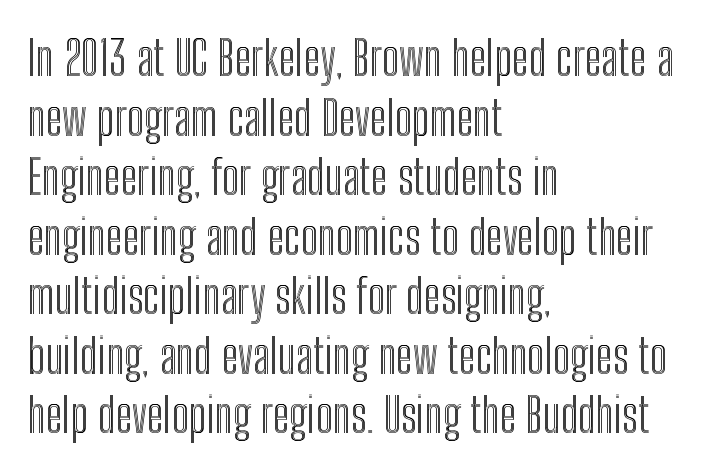
Upright lettering throughout. Spacing between characters is what you'd get straight out of the box. One-word summary of the alignment: left. Is this a fixed-width face? No — the glyphs have proportional, varying widths.
